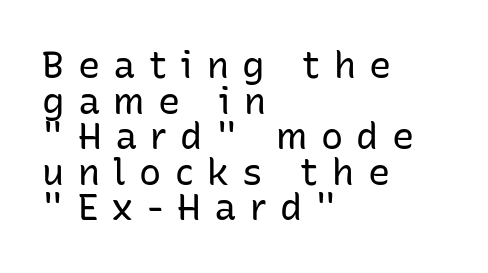
{"serif": "no", "italic": "no", "bold": "no", "weight": "regular", "width": "normal", "stroke_contrast": "low", "x_height": "medium", "monospaced": "no", "underline": "no", "align": "left", "line_spacing": "tight", "line_spacing_ratio": 0.96, "letter_spacing": "wide", "letter_spacing_em": 0.36, "glyph_px": 37}
